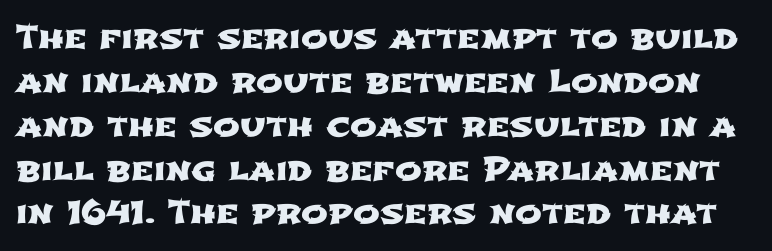
The image shows 32 px wide sans-serif type; set normal line spacing (1.37x), normal letter spacing, not underlined; low stroke contrast and a medium x-height.
